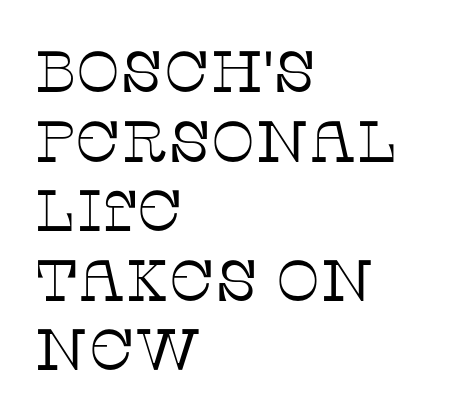
Q: Is the text bold? A: No.
Q: Is the text italic (slanted)? A: No, it is upright.
Q: Is the typeface a serif or a sans-serif typeface? A: Serif.
Q: Is the text underlined? A: No.
Q: How is the paragraph aligned? A: Left-aligned.
Q: Is the spacing between letters normal or unusually wide? A: Normal.
Q: Width (condensed, normal, or wide)? A: Normal.
Q: Stroke contrast? A: Low.
Q: x-height? A: Large.
Q: Monospaced? A: No.
